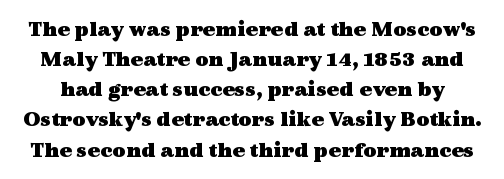
The image shows 23 px bold type, upright; set normal line spacing (1.31x), normal letter spacing, not underlined.
